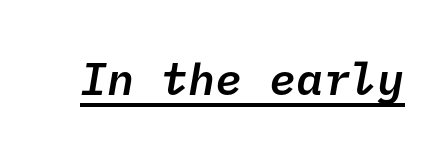
Slightly chunky letters — semibold, I'd say, not full bold. Check where the strokes stop: nothing finishes them off — pure sans. The face used here appears with an underline applied. The rendering keeps characters at their native spacing.
